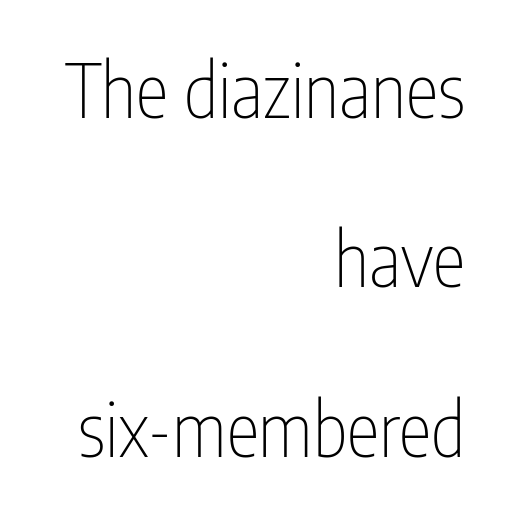
The image shows 75 px thin, condensed sans-serif type, upright; set right-aligned, loose line spacing (2.26x), normal letter spacing, not underlined; low stroke contrast and a medium x-height.
